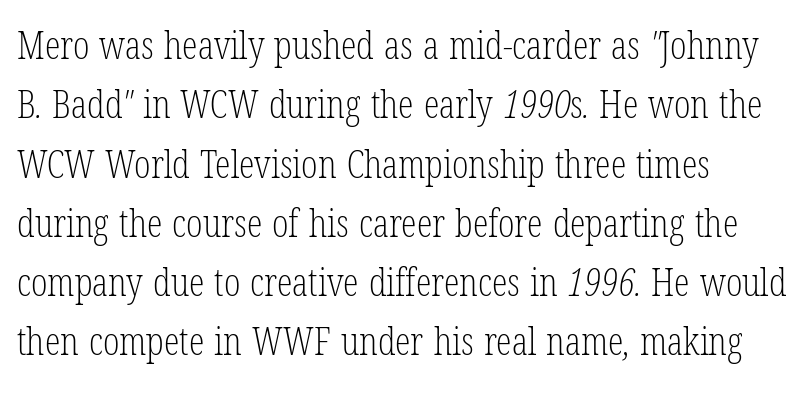
The image shows 39 px light, condensed serif type; set left-aligned, normal line spacing (1.52x), normal letter spacing, not underlined; low stroke contrast and a medium x-height.
